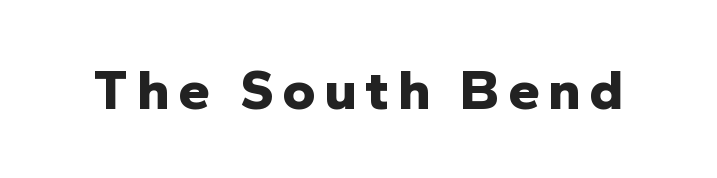
Q: Is the text bold? A: Yes.
Q: Is the text italic (slanted)? A: No, it is upright.
Q: Is the typeface a serif or a sans-serif typeface? A: Sans-serif.
Q: Is the text underlined? A: No.
Q: Width (condensed, normal, or wide)? A: Normal.
Q: Stroke contrast? A: Low.
Q: x-height? A: Medium.
Q: Monospaced? A: No.
